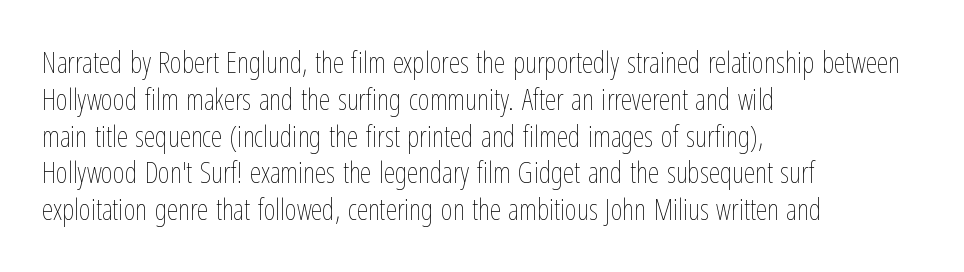
The image shows 29 px thin, condensed type, upright; set left-aligned, normal line spacing (1.27x), normal letter spacing, not underlined; low stroke contrast and a medium x-height.
